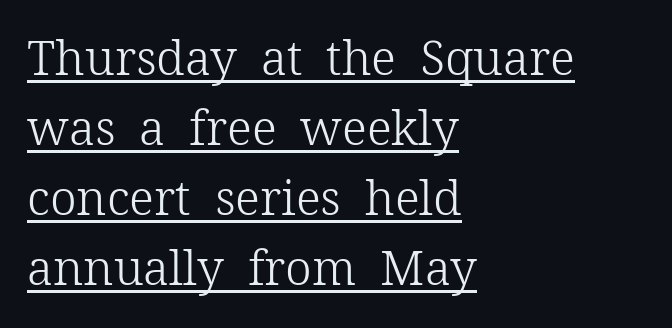
{"serif": "yes", "italic": "no", "bold": "no", "weight": "light", "width": "normal", "stroke_contrast": "low", "x_height": "medium", "monospaced": "no", "underline": "yes", "align": "left", "line_spacing": "normal", "line_spacing_ratio": 1.46, "letter_spacing": "normal", "letter_spacing_em": 0.0, "glyph_px": 48}
